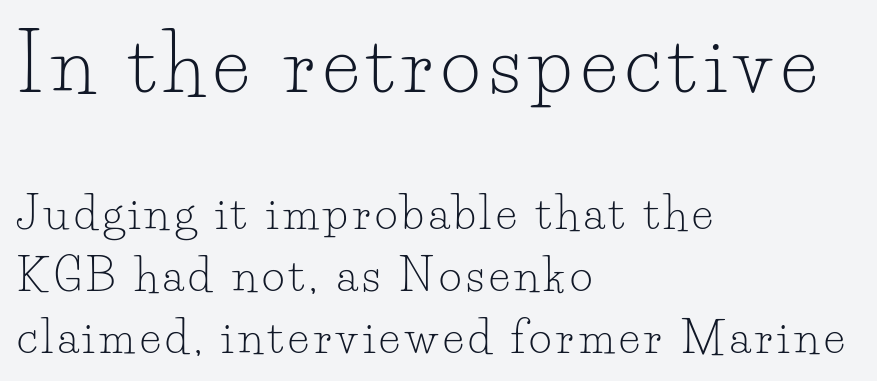
Q: Is the text bold? A: No.
Q: Is the text italic (slanted)? A: No, it is upright.
Q: Is the typeface a serif or a sans-serif typeface? A: Serif.
Q: Is the text underlined? A: No.
Q: How is the paragraph aligned? A: Left-aligned.
Q: Is the spacing between lines tight, normal or loose? A: Normal.
Q: Which block of text is set in a larger size, the first (top) or the second (bottom)? A: The first (top) one.
Q: Width (condensed, normal, or wide)? A: Normal.
Q: Stroke contrast? A: Low.
Q: x-height? A: Small.
Q: Monospaced? A: No.
